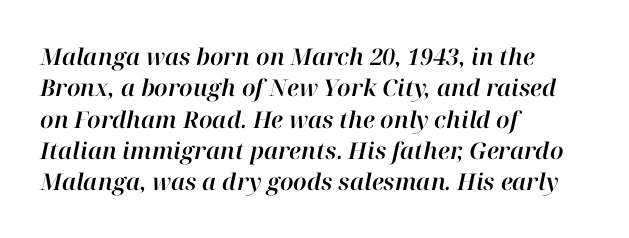
Q: Is the text italic (slanted)? A: Yes, it leans right by about 12 degrees.
Q: Is the text underlined? A: No.
Q: How is the paragraph aligned? A: Left-aligned.
Q: Is the spacing between letters normal or unusually wide? A: Normal.
Q: Is the spacing between lines tight, normal or loose? A: Normal.
